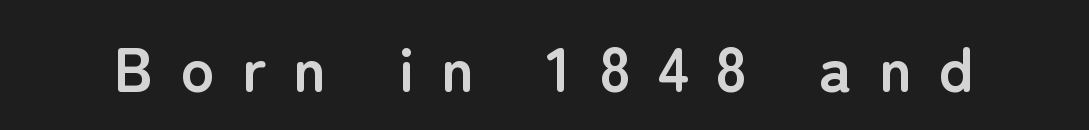
Notice how thick the strokes are: this is what a full bold looks like. The face used here is proportionally spaced, like ordinary book or web type. The passage shown is typeset with a sans-serif family. How are the letters spaced? Widely, with obvious added tracking. Designer's note — italics off, roman on. A clean baseline with only descenders dipping below it.
